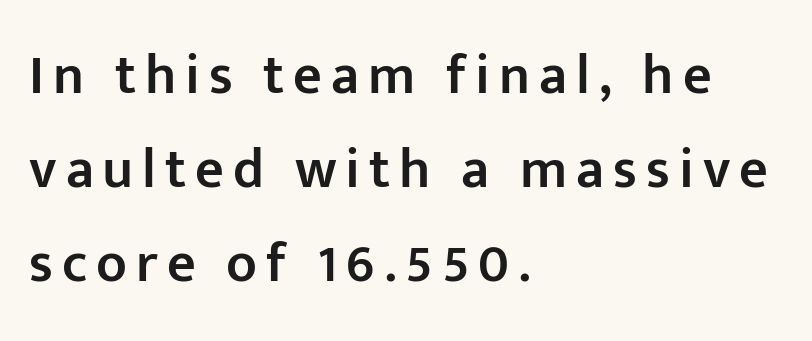
{"serif": "no", "italic": "no", "bold": "semi", "weight": "semibold", "width": "normal", "stroke_contrast": "low", "x_height": "medium", "monospaced": "no", "underline": "no", "align": "left", "line_spacing": "normal", "line_spacing_ratio": 1.68, "glyph_px": 56}
